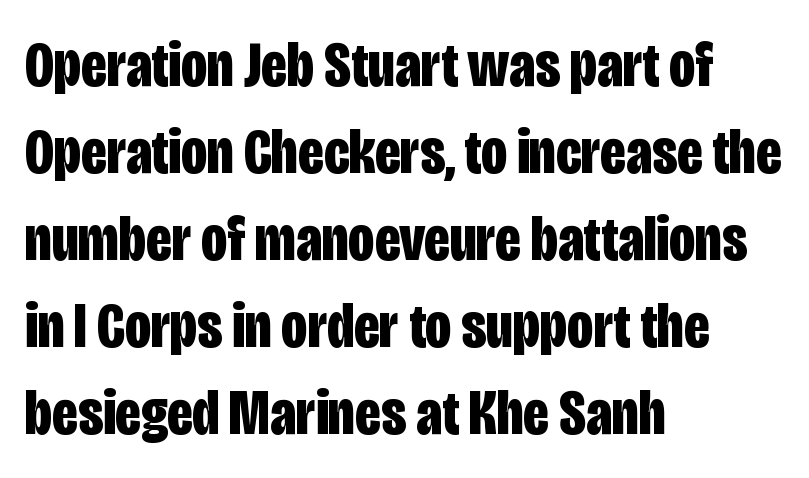
Q: Is the text bold? A: Yes.
Q: Is the text italic (slanted)? A: No, it is upright.
Q: Is the typeface a serif or a sans-serif typeface? A: Sans-serif.
Q: Is the text underlined? A: No.
Q: How is the paragraph aligned? A: Left-aligned.
Q: Is the spacing between letters normal or unusually wide? A: Normal.
Q: Is the spacing between lines tight, normal or loose? A: Normal.
Q: Width (condensed, normal, or wide)? A: Condensed.
Q: Stroke contrast? A: Low.
Q: x-height? A: Large.
Q: Monospaced? A: No.
